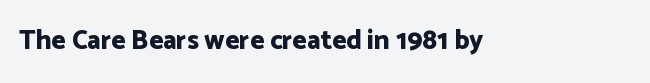
The image shows 27 px bold type, upright; set normal letter spacing, not underlined.
